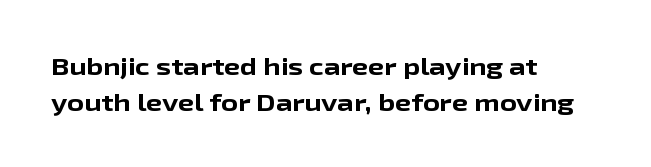
Is the block centered? No — it sits flush against the left margin. A full-strength bold gives these letters their thick strokes. The zone under the glyphs is completely vacant. This sample uses an upright cut, with every glyph sitting square on the baseline. The passage shown has conventional tracking throughout. The line-height multiplier appears to be the usual default.
